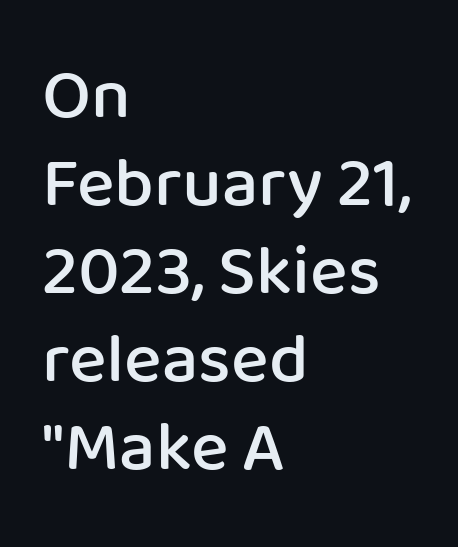
{"serif": "no", "italic": "no", "bold": "semi", "weight": "semibold", "width": "normal", "stroke_contrast": "low", "x_height": "medium", "monospaced": "no", "underline": "no", "align": "left", "line_spacing_ratio": 1.24, "letter_spacing": "normal", "letter_spacing_em": 0.0, "glyph_px": 71}
